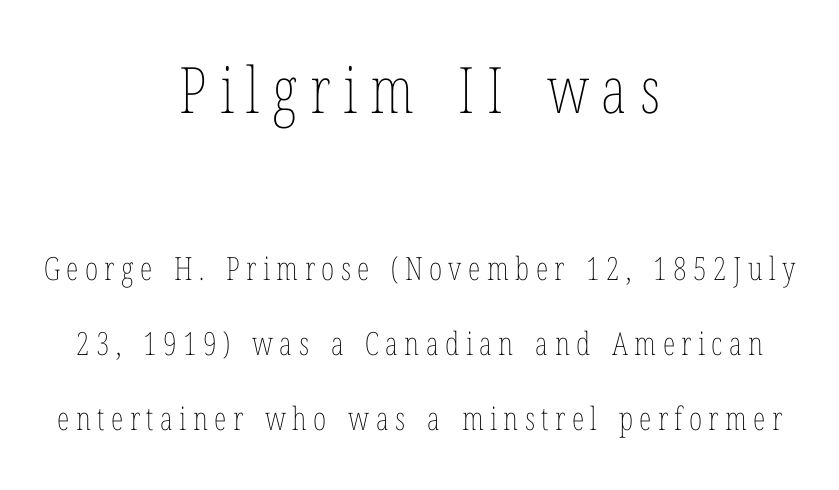
{"italic": "no", "bold": "no", "weight": "thin", "width": "condensed", "stroke_contrast": "low", "x_height": "medium", "monospaced": "no", "underline": "no", "align": "center", "line_spacing": "loose", "line_spacing_ratio": 2.35, "letter_spacing": "wide", "letter_spacing_em": 0.2, "larger_block": "first", "size_ratio": 2.0, "glyph_px": 64}
